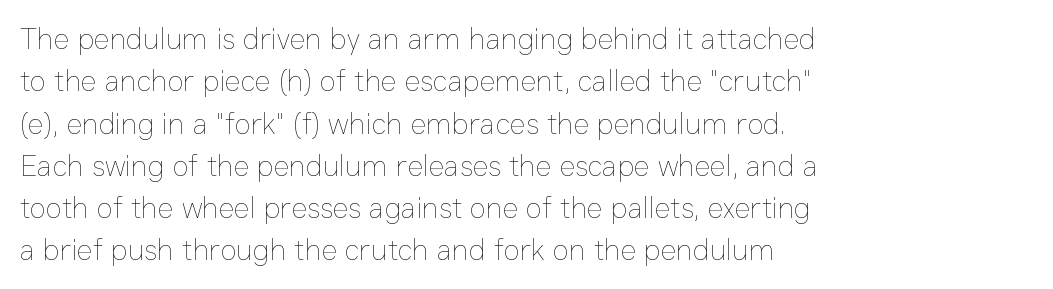
The image shows 30 px thin type, upright; set left-aligned, normal line spacing (1.41x), normal letter spacing, not underlined; low stroke contrast and a medium x-height.
